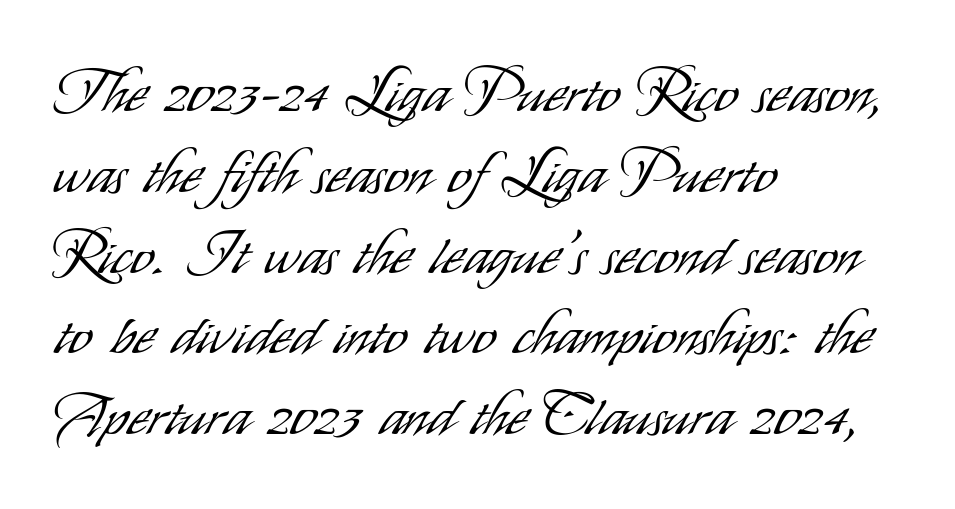
Q: Is the text bold? A: No.
Q: Is the text italic (slanted)? A: Yes.
Q: Is the typeface a serif or a sans-serif typeface? A: Sans-serif.
Q: Is the text underlined? A: No.
Q: How is the paragraph aligned? A: Left-aligned.
Q: Is the spacing between letters normal or unusually wide? A: Normal.
Q: Is the spacing between lines tight, normal or loose? A: Normal.
Q: Width (condensed, normal, or wide)? A: Condensed.
Q: Stroke contrast? A: Low.
Q: x-height? A: Small.
Q: Monospaced? A: No.
